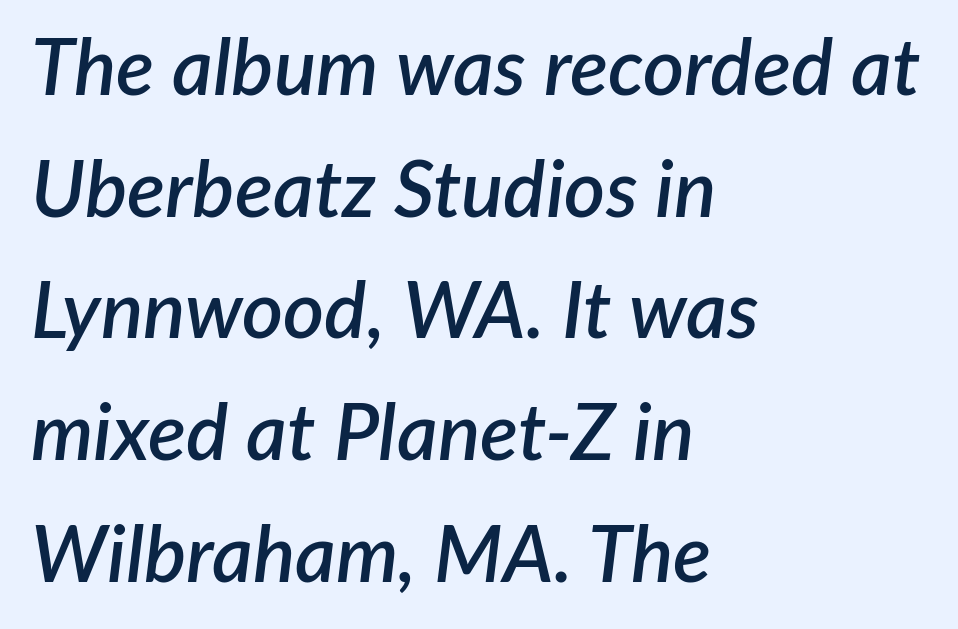
Q: Is the text bold? A: Semi-bold.
Q: Is the text italic (slanted)? A: Yes, it leans right by about 7 degrees.
Q: Is the text underlined? A: No.
Q: How is the paragraph aligned? A: Left-aligned.
Q: Is the spacing between letters normal or unusually wide? A: Normal.
Q: Is the spacing between lines tight, normal or loose? A: Normal.
Q: Width (condensed, normal, or wide)? A: Normal.
Q: Stroke contrast? A: Low.
Q: x-height? A: Medium.
Q: Monospaced? A: No.
